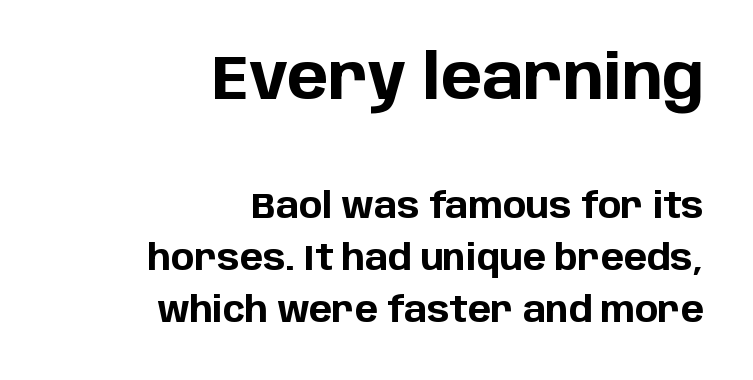
The image shows 62 px bold sans-serif type, upright; set right-aligned, normal line spacing (1.48x), normal letter spacing, not underlined; the first (top) block is 1.77x larger; low stroke contrast and a large x-height.
